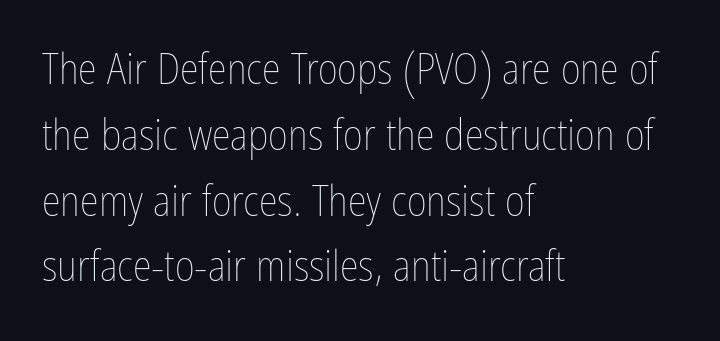
The image shows 43 px thin, condensed type, upright; set left-aligned, normal line spacing (1.53x), normal letter spacing, not underlined; low stroke contrast and a medium x-height.
